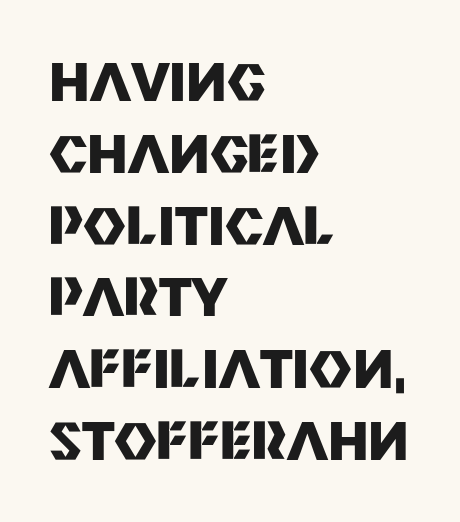
Q: Is the text bold? A: Yes.
Q: Is the text italic (slanted)? A: No, it is upright.
Q: Is the typeface a serif or a sans-serif typeface? A: Sans-serif.
Q: Is the text underlined? A: No.
Q: How is the paragraph aligned? A: Left-aligned.
Q: Is the spacing between letters normal or unusually wide? A: Normal.
Q: Is the spacing between lines tight, normal or loose? A: Normal.
Q: Width (condensed, normal, or wide)? A: Normal.
Q: Stroke contrast? A: Medium.
Q: x-height? A: Large.
Q: Monospaced? A: No.
